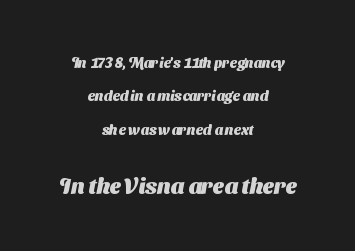
The image shows 22 px bold type; set centered, loose line spacing (2.38x), normal letter spacing, not underlined; the second (bottom) block is 1.57x larger.
